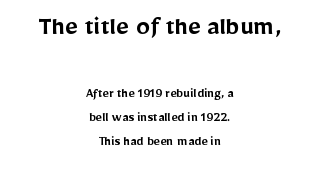
The image shows 28 px semibold sans-serif type, upright; set centered, line spacing 1.72x, normal letter spacing, not underlined; the first (top) block is 2.0x larger; low stroke contrast and a medium x-height.
